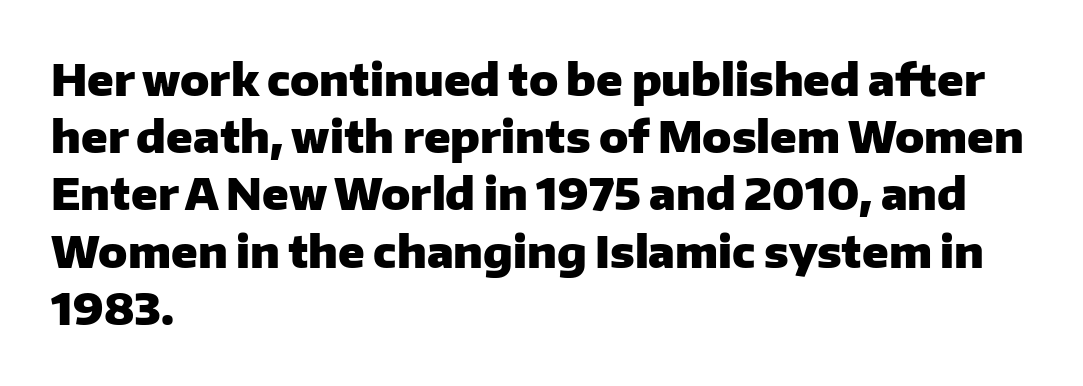
Q: Is the text bold? A: Yes.
Q: Is the text italic (slanted)? A: No, it is upright.
Q: Is the typeface a serif or a sans-serif typeface? A: Sans-serif.
Q: Is the text underlined? A: No.
Q: How is the paragraph aligned? A: Left-aligned.
Q: Is the spacing between letters normal or unusually wide? A: Normal.
Q: Is the spacing between lines tight, normal or loose? A: Normal.
Q: Width (condensed, normal, or wide)? A: Normal.
Q: Stroke contrast? A: Low.
Q: x-height? A: Medium.
Q: Monospaced? A: No.
